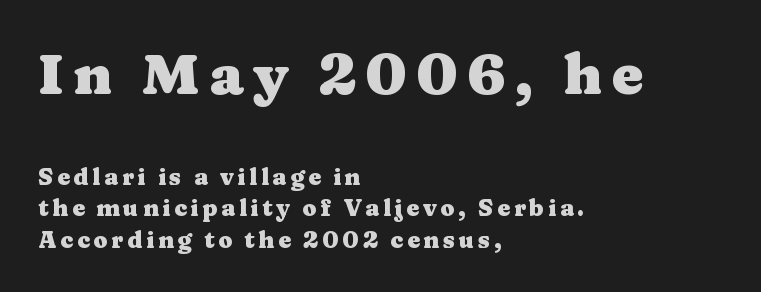
The image shows 57 px heavy, wide serif type, upright; set left-aligned, normal line spacing (1.37x), not underlined; the first (top) block is 2.48x larger; medium stroke contrast and a medium x-height.
